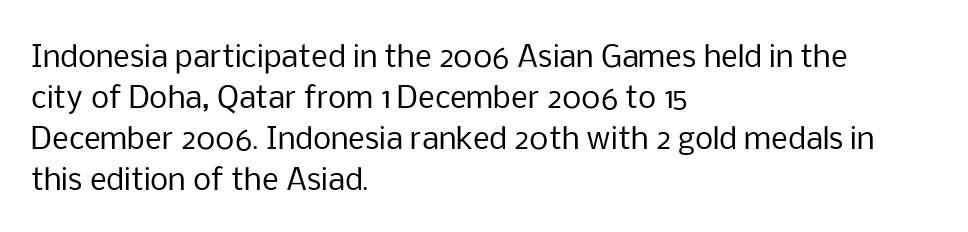
The image shows 29 px regular-weight sans-serif type, upright; set left-aligned, normal line spacing (1.41x), normal letter spacing, not underlined; low stroke contrast and a medium x-height.
